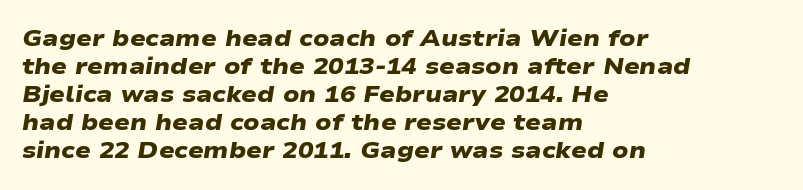
{"bold": "yes", "underline": "no", "align": "left", "line_spacing_ratio": 1.22, "letter_spacing": "normal", "letter_spacing_em": 0.0, "glyph_px": 23}
